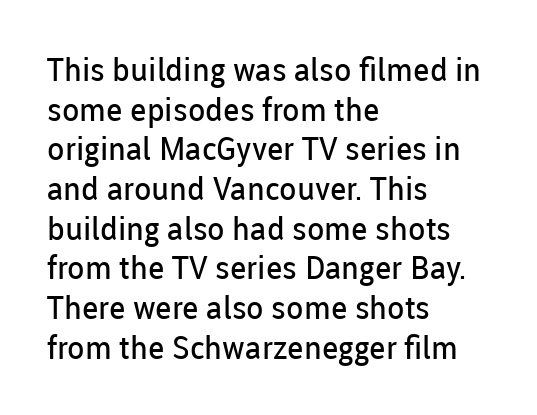
Heft: none added — not bold. A typesetter would mark this as roman, not italic. I'd call this a sans setting — the letters go barefoot. The paragraph has a hard left edge and a soft right edge.
